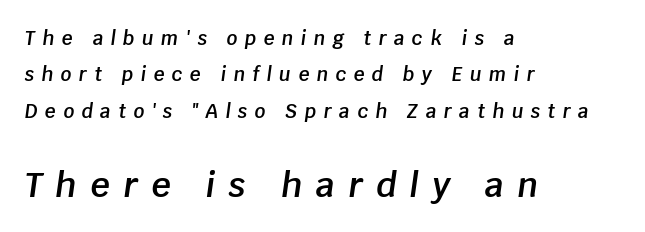
Q: Is the text bold? A: Semi-bold.
Q: Is the text italic (slanted)? A: Yes, it leans right by about 8 degrees.
Q: Is the text underlined? A: No.
Q: How is the paragraph aligned? A: Left-aligned.
Q: Is the spacing between letters normal or unusually wide? A: Unusually wide.
Q: Is the spacing between lines tight, normal or loose? A: Loose.
Q: Which block of text is set in a larger size, the first (top) or the second (bottom)? A: The second (bottom) one.
Q: Width (condensed, normal, or wide)? A: Normal.
Q: Stroke contrast? A: Low.
Q: x-height? A: Large.
Q: Monospaced? A: No.
